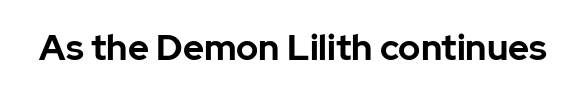
Q: Is the text bold? A: Yes.
Q: Is the text italic (slanted)? A: No, it is upright.
Q: Is the typeface a serif or a sans-serif typeface? A: Sans-serif.
Q: Is the text underlined? A: No.
Q: Is the spacing between letters normal or unusually wide? A: Normal.
Q: Width (condensed, normal, or wide)? A: Normal.
Q: Stroke contrast? A: Low.
Q: x-height? A: Medium.
Q: Monospaced? A: No.
